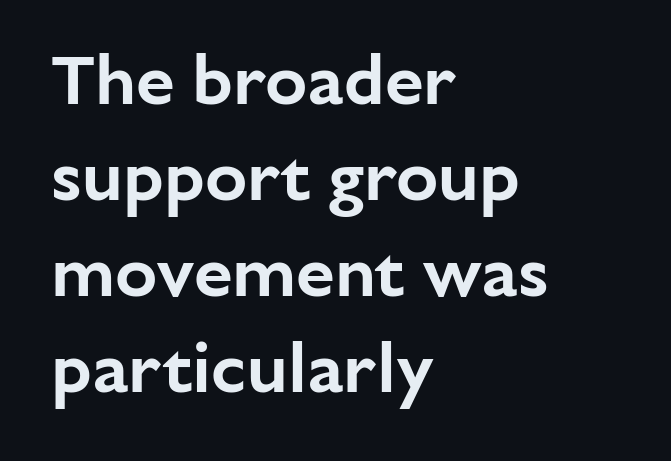
Q: Is the text italic (slanted)? A: No, it is upright.
Q: Is the typeface a serif or a sans-serif typeface? A: Sans-serif.
Q: Is the text underlined? A: No.
Q: How is the paragraph aligned? A: Left-aligned.
Q: Is the spacing between letters normal or unusually wide? A: Normal.
Q: Is the spacing between lines tight, normal or loose? A: Normal.
Q: Width (condensed, normal, or wide)? A: Normal.
Q: Stroke contrast? A: Low.
Q: x-height? A: Medium.
Q: Monospaced? A: No.
